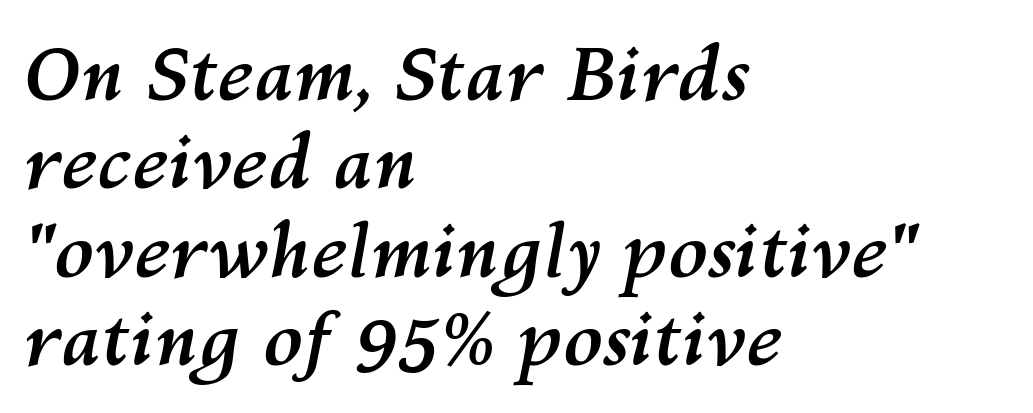
The image shows 73 px semibold type, italic (leaning right); set left-aligned, line spacing 1.21x, normal letter spacing, not underlined; medium stroke contrast and a medium x-height.
